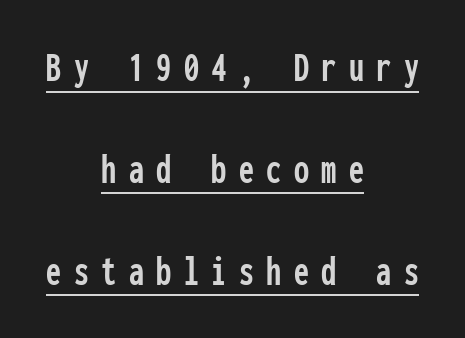
Q: Is the text italic (slanted)? A: No, it is upright.
Q: Is the typeface a serif or a sans-serif typeface? A: Sans-serif.
Q: Is the text underlined? A: Yes.
Q: How is the paragraph aligned? A: Centered.
Q: Is the spacing between letters normal or unusually wide? A: Unusually wide.
Q: Is the spacing between lines tight, normal or loose? A: Loose.
Q: Width (condensed, normal, or wide)? A: Condensed.
Q: Stroke contrast? A: Low.
Q: x-height? A: Medium.
Q: Monospaced? A: Yes.
